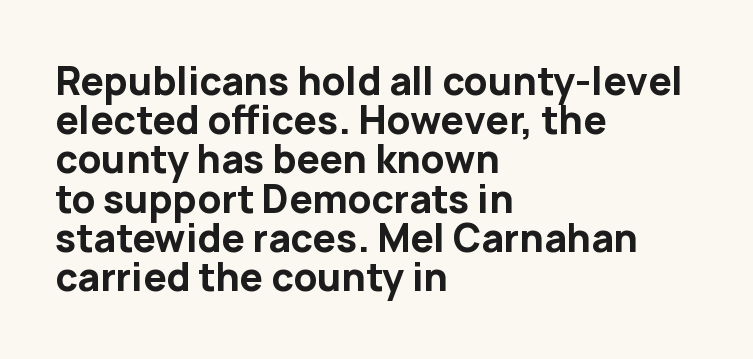
Alignment: flush left. Between one letter and the next there's only the usual sliver of space. The passage shown is not underscored anywhere. Strong, thick strokes mark this as bold type.
